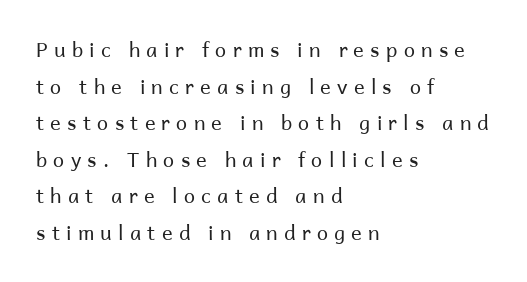
{"italic": "no", "bold": "no", "underline": "no", "align": "left", "line_spacing_ratio": 1.83, "letter_spacing": "wide", "letter_spacing_em": 0.31, "glyph_px": 20}
